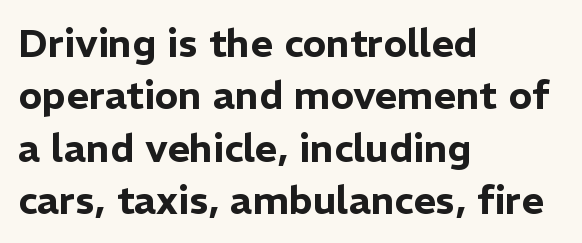
{"serif": "no", "italic": "no", "width": "normal", "stroke_contrast": "low", "x_height": "medium", "monospaced": "no", "underline": "no", "align": "left", "line_spacing": "normal", "line_spacing_ratio": 1.34, "letter_spacing": "normal", "letter_spacing_em": 0.0, "glyph_px": 39}
